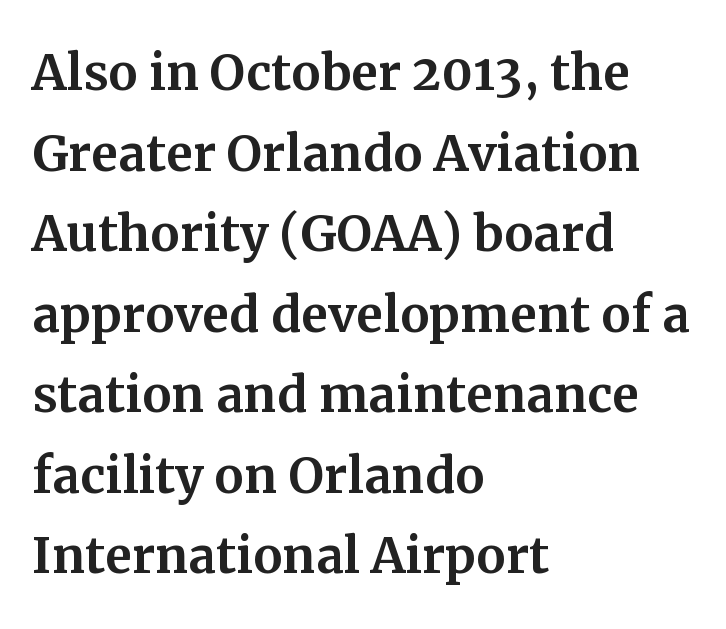
The image shows 66 px serif type, upright; set left-aligned, line spacing 1.22x, normal letter spacing, not underlined; medium stroke contrast and a medium x-height.
